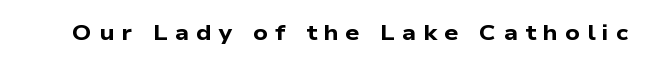
The image shows 22 px bold type; set unusually wide letter spacing (+0.32 em), not underlined.
